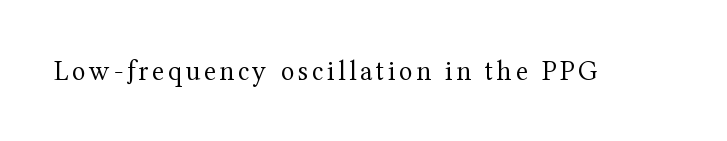
Proportional: the letters do not fall into vertical columns. The words here are not underlined. The font sits on the lighter half of the weight spectrum, regular included. Every stem runs plumb, perpendicular to the baseline. Observe the serifs anchoring each vertical stroke in this sample.
